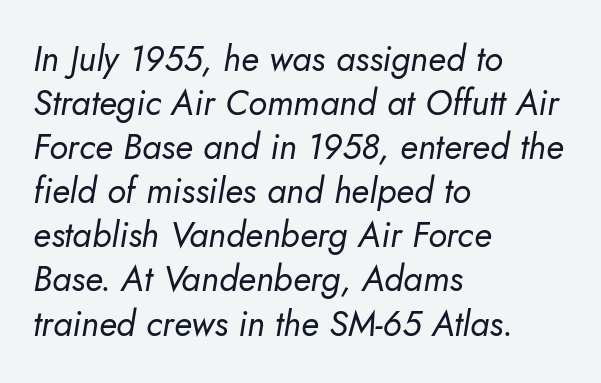
{"italic": "yes", "lean": "right", "slant_degrees": 10, "bold": "no", "weight": "regular", "width": "normal", "stroke_contrast": "low", "x_height": "small", "monospaced": "no", "underline": "no", "align": "left", "line_spacing": "normal", "line_spacing_ratio": 1.26, "letter_spacing": "normal", "letter_spacing_em": 0.0, "glyph_px": 35}
